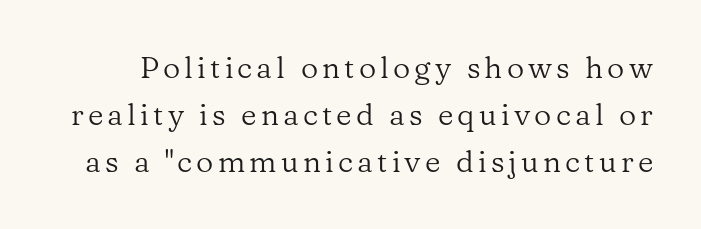
{"serif": "yes", "italic": "no", "bold": "no", "weight": "regular", "width": "normal", "stroke_contrast": "low", "x_height": "medium", "monospaced": "no", "underline": "no", "line_spacing": "normal", "line_spacing_ratio": 1.57, "glyph_px": 30}
